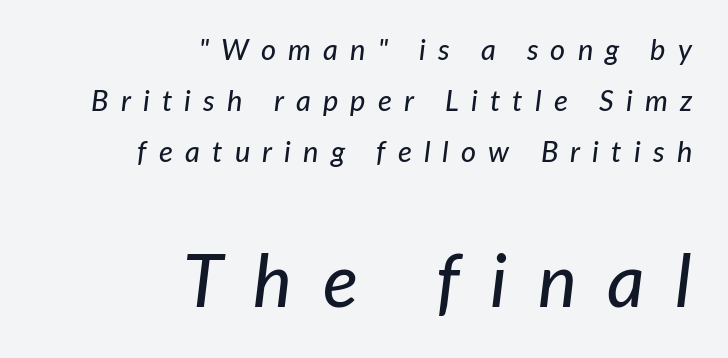
The image shows 73 px text type, italic (leaning right); set right-aligned, line spacing 1.76x, unusually wide letter spacing (+0.42 em), not underlined; the second (bottom) block is 2.52x larger; low stroke contrast and a medium x-height.
